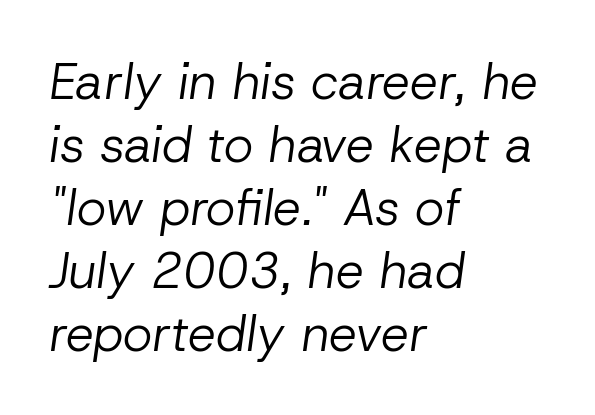
{"italic": "yes", "lean": "right", "slant_degrees": 8, "bold": "no", "weight": "regular", "width": "normal", "stroke_contrast": "low", "x_height": "medium", "monospaced": "no", "underline": "no", "align": "left", "line_spacing": "normal", "line_spacing_ratio": 1.26, "letter_spacing": "normal", "letter_spacing_em": 0.0, "glyph_px": 50}
